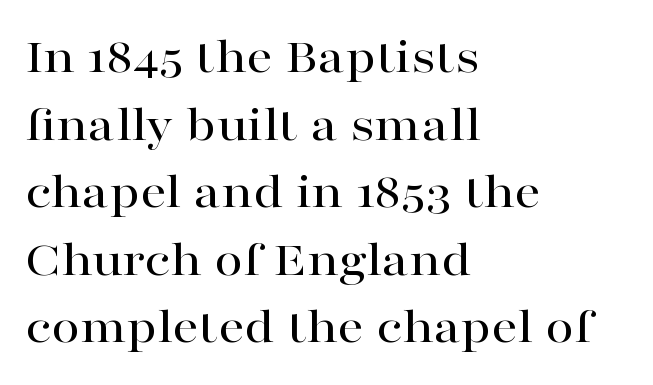
Q: Is the text italic (slanted)? A: No, it is upright.
Q: Is the typeface a serif or a sans-serif typeface? A: Serif.
Q: Is the text underlined? A: No.
Q: How is the paragraph aligned? A: Left-aligned.
Q: Is the spacing between letters normal or unusually wide? A: Normal.
Q: Is the spacing between lines tight, normal or loose? A: Normal.
Q: Width (condensed, normal, or wide)? A: Wide.
Q: Stroke contrast? A: High.
Q: x-height? A: Medium.
Q: Monospaced? A: No.
